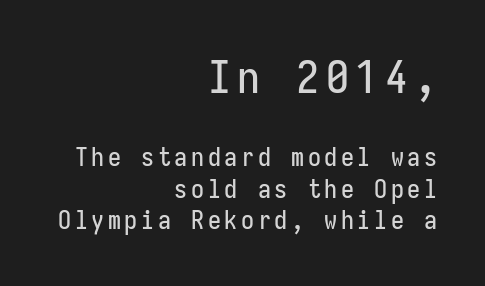
Italic? Not at all — the glyphs are vertical. Visually, the top section dominates because its glyphs are scaled up. Every character here occupies the same horizontal width, giving the sample a typewriter-like rhythm. Layout note: lines flush right.
